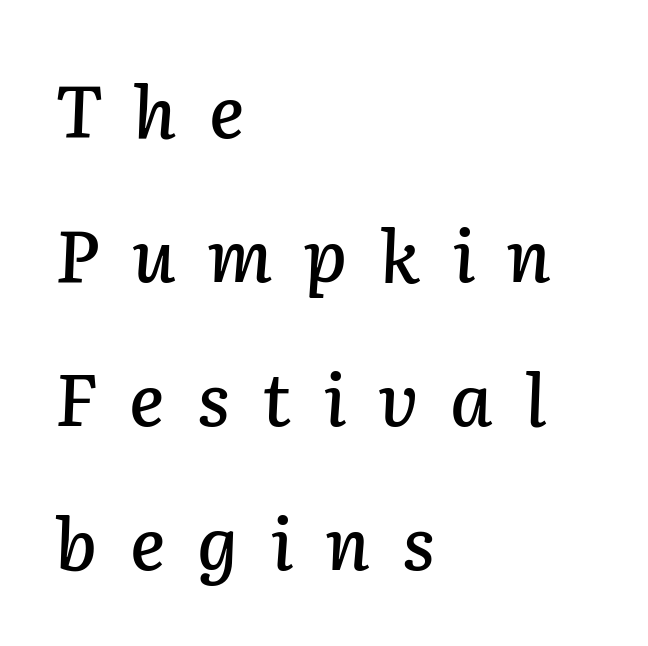
Q: Is the text italic (slanted)? A: Yes, it leans right by about 2 degrees.
Q: Is the text underlined? A: No.
Q: How is the paragraph aligned? A: Left-aligned.
Q: Is the spacing between letters normal or unusually wide? A: Unusually wide.
Q: Is the spacing between lines tight, normal or loose? A: Loose.
Q: Width (condensed, normal, or wide)? A: Normal.
Q: Stroke contrast? A: Low.
Q: x-height? A: Medium.
Q: Monospaced? A: No.
